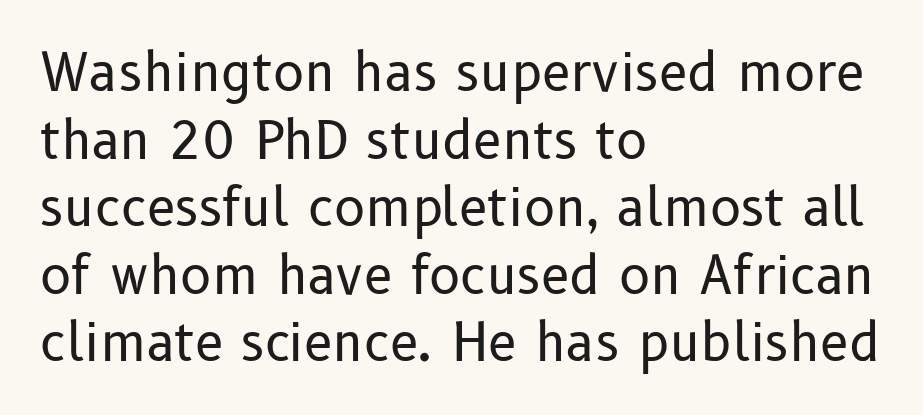
The image shows 52 px regular-weight sans-serif type, upright; set left-aligned, normal line spacing (1.3x), normal letter spacing, not underlined; low stroke contrast and a medium x-height.
